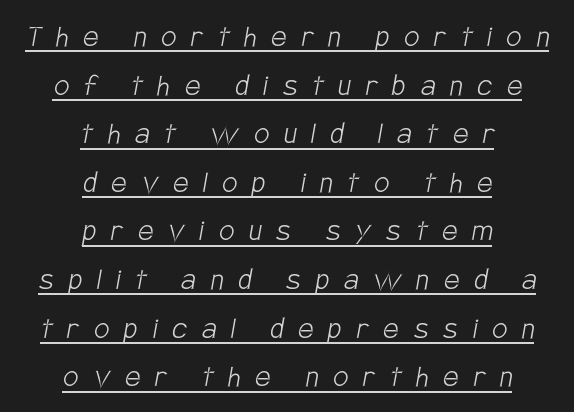
{"serif": "no", "bold": "no", "weight": "light", "width": "condensed", "stroke_contrast": "low", "x_height": "large", "monospaced": "no", "underline": "yes", "align": "center", "line_spacing": "normal", "line_spacing_ratio": 1.43, "letter_spacing": "wide", "letter_spacing_em": 0.44, "glyph_px": 34}
